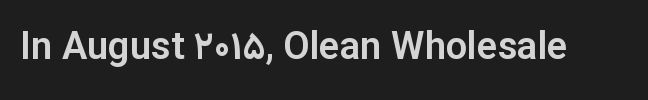
{"serif": "no", "italic": "no", "width": "normal", "stroke_contrast": "low", "x_height": "medium", "monospaced": "no", "underline": "no", "letter_spacing": "normal", "letter_spacing_em": 0.0, "glyph_px": 38}
